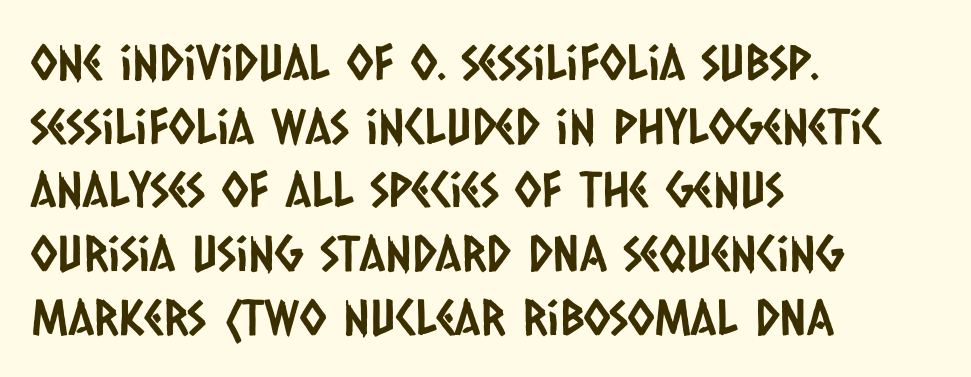
Layout note: lines flush left. The passage shown is typed in a proportional face where columns would drift. Honestly, there is no underline to notice here at all. Serifs: no, the terminals of the letterforms are clean.
